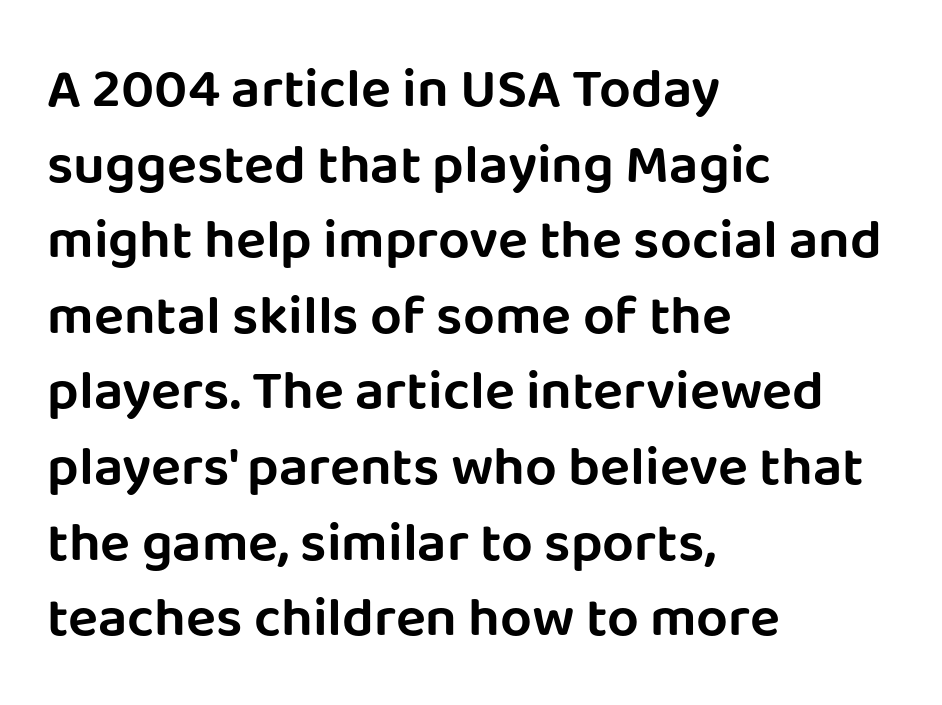
The zone under the glyphs is completely vacant. I'd call this a sans setting — the letters go barefoot. Leading matches the norm, producing a regular column. Alignment: flush left. The passage shown has conventional tracking throughout.
